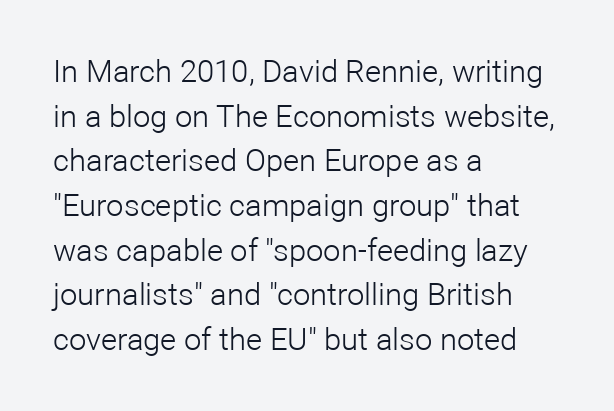
Q: Is the text bold? A: No.
Q: Is the text italic (slanted)? A: No, it is upright.
Q: Is the typeface a serif or a sans-serif typeface? A: Sans-serif.
Q: Is the text underlined? A: No.
Q: How is the paragraph aligned? A: Left-aligned.
Q: Is the spacing between letters normal or unusually wide? A: Normal.
Q: Is the spacing between lines tight, normal or loose? A: Normal.
Q: Width (condensed, normal, or wide)? A: Normal.
Q: Stroke contrast? A: Low.
Q: x-height? A: Medium.
Q: Monospaced? A: No.
